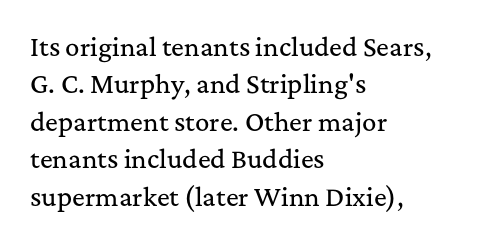
The image shows 24 px text type, upright; set left-aligned, normal line spacing (1.56x), normal letter spacing, not underlined.
